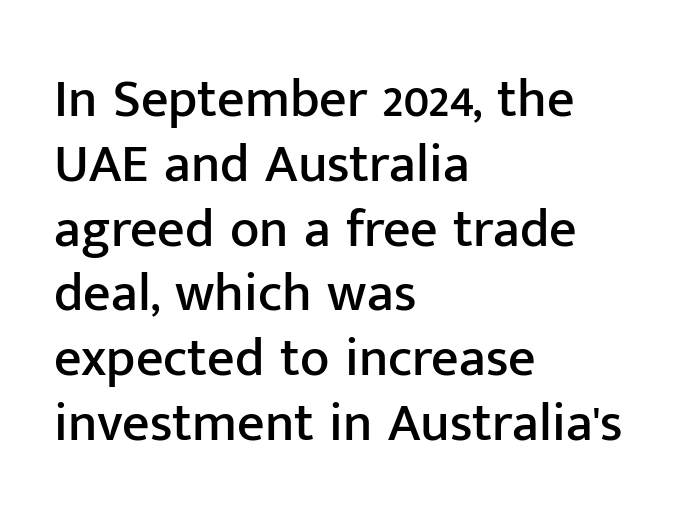
{"serif": "no", "italic": "no", "width": "normal", "stroke_contrast": "low", "x_height": "medium", "monospaced": "no", "underline": "no", "align": "left", "line_spacing_ratio": 1.2, "letter_spacing": "normal", "letter_spacing_em": 0.0, "glyph_px": 54}
